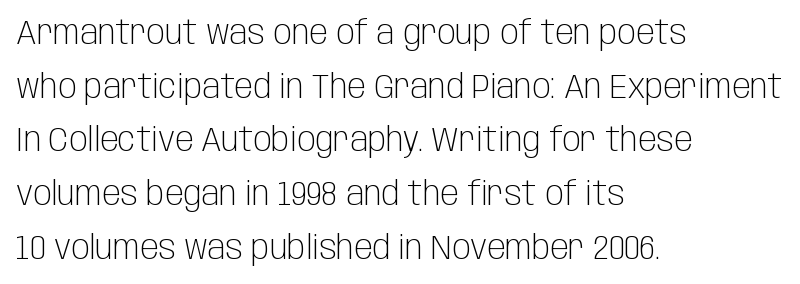
{"serif": "no", "italic": "no", "bold": "no", "weight": "light", "width": "condensed", "stroke_contrast": "low", "x_height": "large", "monospaced": "no", "underline": "no", "align": "left", "line_spacing": "normal", "line_spacing_ratio": 1.58, "letter_spacing": "normal", "letter_spacing_em": 0.0, "glyph_px": 34}
